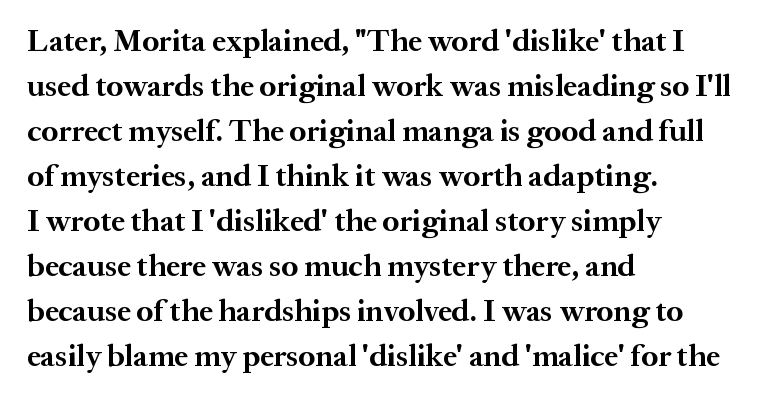
{"serif": "yes", "italic": "no", "bold": "yes", "weight": "bold", "width": "normal", "stroke_contrast": "medium", "x_height": "medium", "monospaced": "no", "underline": "no", "align": "left", "line_spacing": "normal", "line_spacing_ratio": 1.45, "letter_spacing": "normal", "letter_spacing_em": 0.0, "glyph_px": 31}
